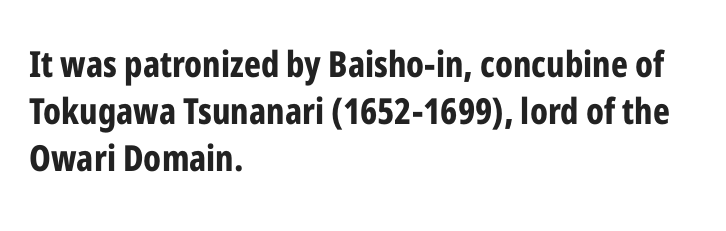
{"serif": "no", "italic": "no", "bold": "yes", "weight": "bold", "width": "condensed", "stroke_contrast": "low", "x_height": "medium", "monospaced": "no", "underline": "no", "align": "left", "line_spacing": "normal", "line_spacing_ratio": 1.3, "letter_spacing": "normal", "letter_spacing_em": 0.0, "glyph_px": 36}
